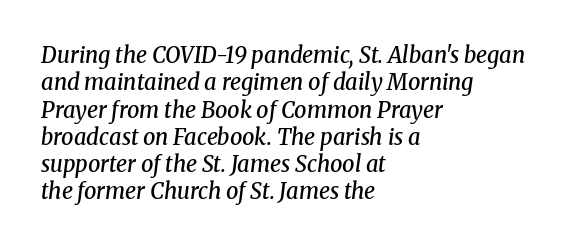
Q: Is the text bold? A: Semi-bold.
Q: Is the text italic (slanted)? A: Yes, it leans right by about 8 degrees.
Q: Is the text underlined? A: No.
Q: How is the paragraph aligned? A: Left-aligned.
Q: Is the spacing between letters normal or unusually wide? A: Normal.
